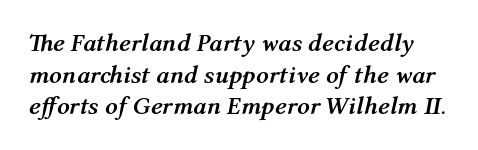
Q: Is the text bold? A: Yes.
Q: Is the text italic (slanted)? A: Yes, it leans right by about 12 degrees.
Q: Is the text underlined? A: No.
Q: Is the spacing between letters normal or unusually wide? A: Normal.
Q: Is the spacing between lines tight, normal or loose? A: Normal.
